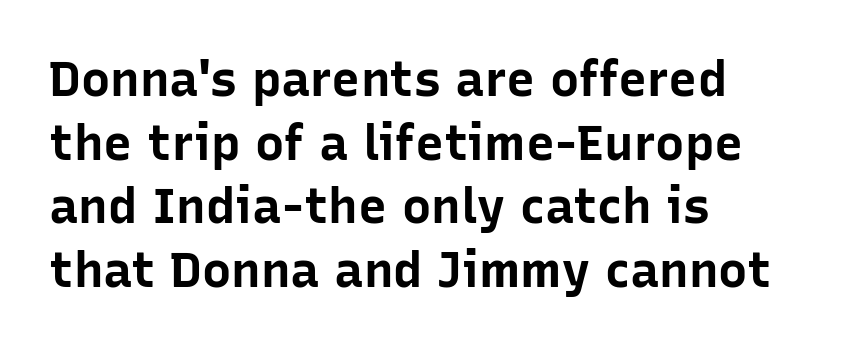
{"serif": "no", "italic": "no", "bold": "yes", "weight": "bold", "width": "normal", "stroke_contrast": "low", "x_height": "medium", "monospaced": "no", "underline": "no", "align": "left", "line_spacing": "normal", "line_spacing_ratio": 1.3, "letter_spacing": "normal", "letter_spacing_em": 0.0, "glyph_px": 49}
